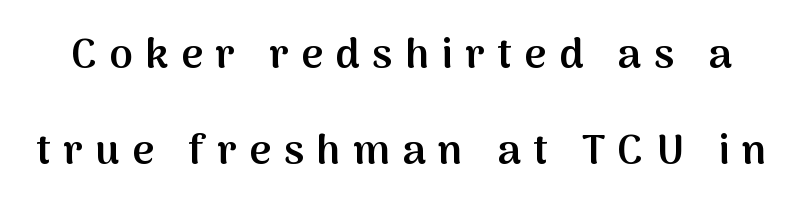
{"serif": "no", "italic": "no", "bold": "semi", "weight": "semibold", "width": "normal", "stroke_contrast": "medium", "x_height": "medium", "monospaced": "no", "underline": "no", "line_spacing": "loose", "line_spacing_ratio": 2.29, "letter_spacing": "wide", "letter_spacing_em": 0.3, "glyph_px": 42}
